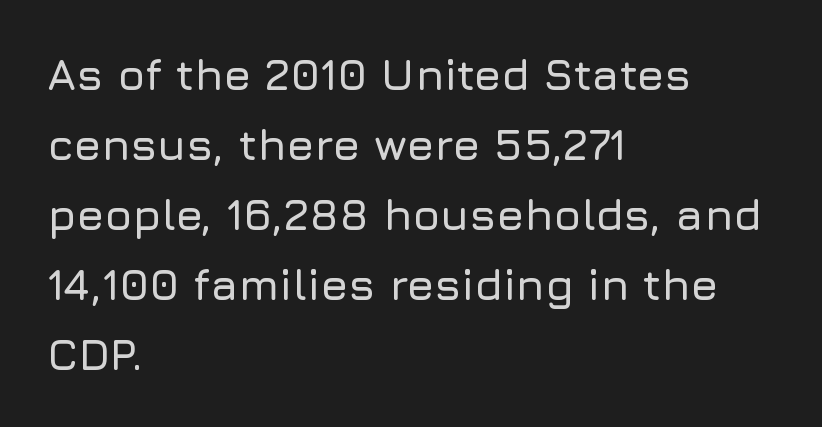
Glance below the letters and you will spot only blank space. A typesetter would call this proportional, since set widths differ per character. Interline gaps are of average width in this sample. Layout note: lines flush left.
